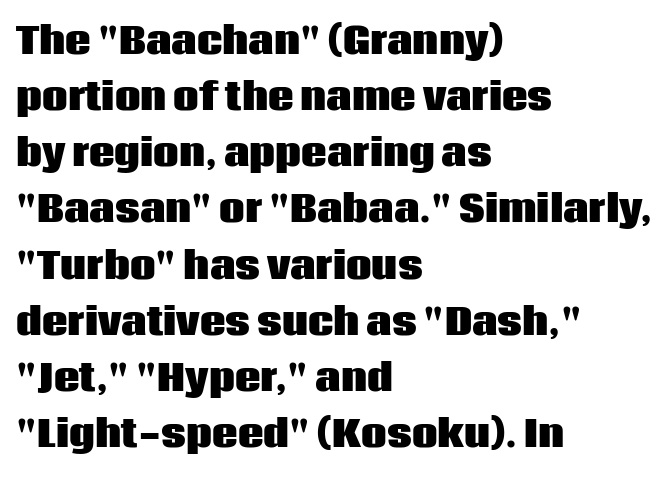
The lines are quadded left. Vertically, the passage feels balanced, rows spaced as you'd expect. Is this a fixed-width face? No — the glyphs have proportional, varying widths. Glyph-to-glyph distance matches everyday printed text. Every character sits straight up, as roman type does.
